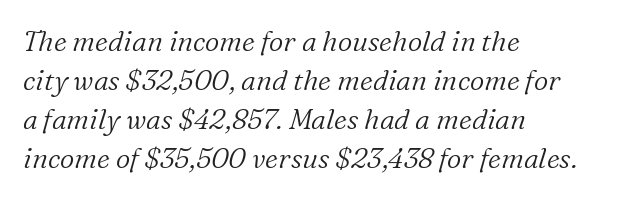
Q: Is the text bold? A: No.
Q: Is the text italic (slanted)? A: Yes, it leans right by about 16 degrees.
Q: Is the typeface a serif or a sans-serif typeface? A: Serif.
Q: Is the text underlined? A: No.
Q: How is the paragraph aligned? A: Left-aligned.
Q: Is the spacing between letters normal or unusually wide? A: Normal.
Q: Is the spacing between lines tight, normal or loose? A: Normal.
Q: Width (condensed, normal, or wide)? A: Normal.
Q: Stroke contrast? A: Low.
Q: x-height? A: Medium.
Q: Monospaced? A: No.
